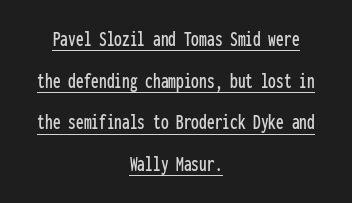
Underlining? Definitely there. The text block is weighted toward neither margin, spreading evenly from the middle. Honestly, the letter spacing is just normal — you wouldn't notice it. The lettering stays uniformly vertical, giving the passage a roman look.
